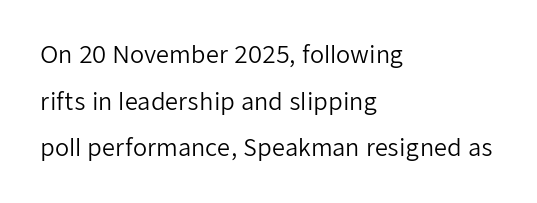
Q: Is the text bold? A: No.
Q: Is the text italic (slanted)? A: No, it is upright.
Q: Is the text underlined? A: No.
Q: How is the paragraph aligned? A: Left-aligned.
Q: Is the spacing between letters normal or unusually wide? A: Normal.
Q: Is the spacing between lines tight, normal or loose? A: Loose.
